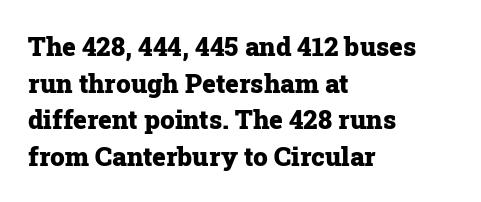
The image shows 26 px bold type, upright; set left-aligned, normal line spacing (1.41x), normal letter spacing, not underlined.
